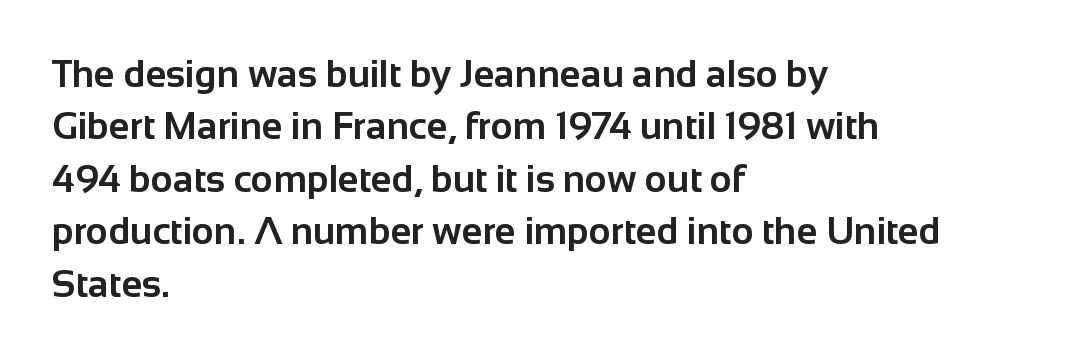
Q: Is the text bold? A: Yes.
Q: Is the text italic (slanted)? A: No, it is upright.
Q: Is the typeface a serif or a sans-serif typeface? A: Sans-serif.
Q: Is the text underlined? A: No.
Q: How is the paragraph aligned? A: Left-aligned.
Q: Is the spacing between letters normal or unusually wide? A: Normal.
Q: Is the spacing between lines tight, normal or loose? A: Normal.
Q: Width (condensed, normal, or wide)? A: Normal.
Q: Stroke contrast? A: Low.
Q: x-height? A: Medium.
Q: Monospaced? A: No.
